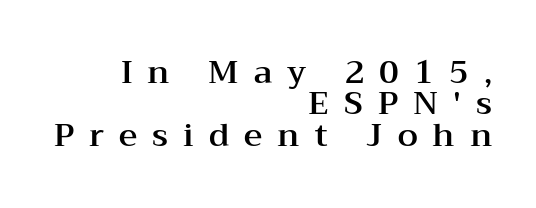
The image shows 32 px wide serif type, upright; set right-aligned, tight line spacing (0.98x), unusually wide letter spacing (+0.47 em), not underlined; medium stroke contrast and a medium x-height.
